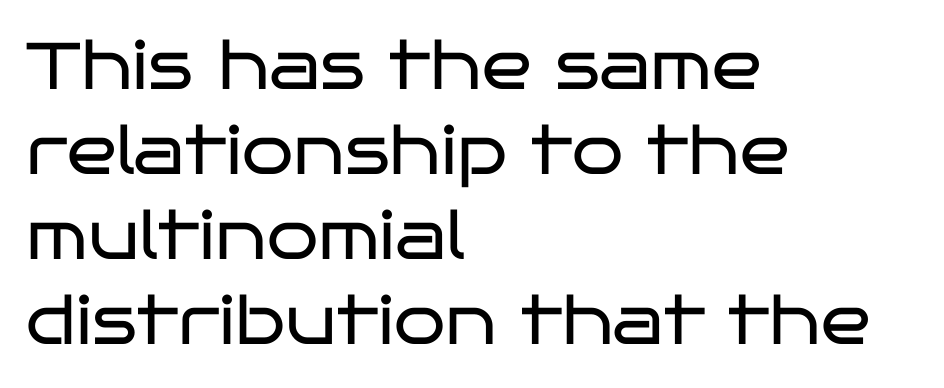
{"serif": "no", "italic": "no", "bold": "no", "weight": "regular", "width": "wide", "stroke_contrast": "low", "x_height": "large", "monospaced": "no", "underline": "no", "align": "left", "line_spacing": "normal", "line_spacing_ratio": 1.29, "letter_spacing": "normal", "letter_spacing_em": 0.0, "glyph_px": 66}
